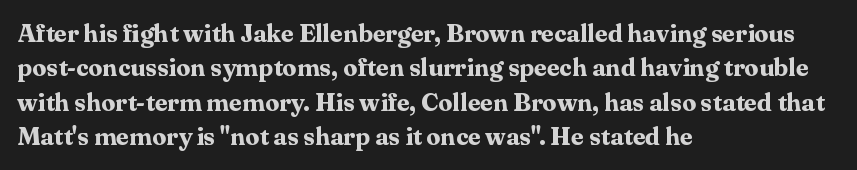
{"italic": "no", "bold": "yes", "underline": "no", "align": "left", "line_spacing": "normal", "line_spacing_ratio": 1.38, "letter_spacing": "normal", "letter_spacing_em": 0.0, "glyph_px": 25}
